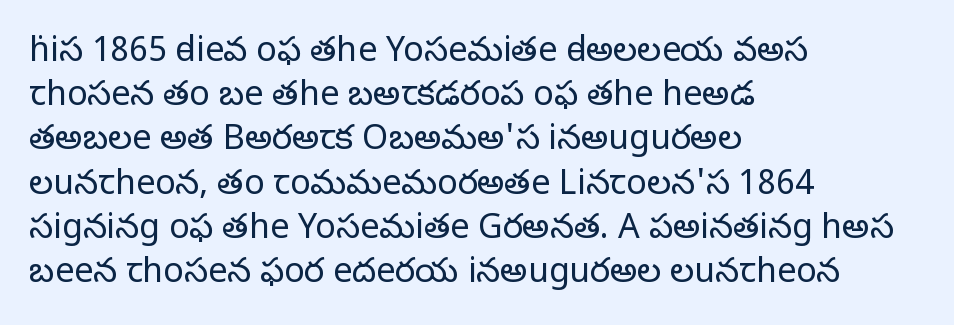
Q: Is the text bold? A: No.
Q: Is the text italic (slanted)? A: No, it is upright.
Q: Is the typeface a serif or a sans-serif typeface? A: Serif.
Q: Is the text underlined? A: No.
Q: How is the paragraph aligned? A: Left-aligned.
Q: Is the spacing between letters normal or unusually wide? A: Normal.
Q: Is the spacing between lines tight, normal or loose? A: Normal.
Q: Width (condensed, normal, or wide)? A: Normal.
Q: Stroke contrast? A: Low.
Q: x-height? A: Large.
Q: Monospaced? A: No.
